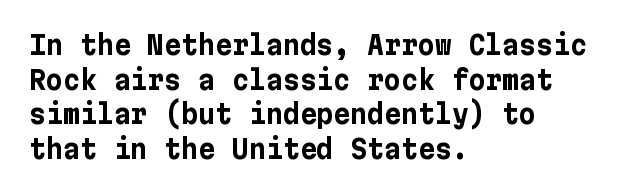
The image shows 26 px bold type, upright; set left-aligned, normal line spacing (1.33x), normal letter spacing, not underlined.
